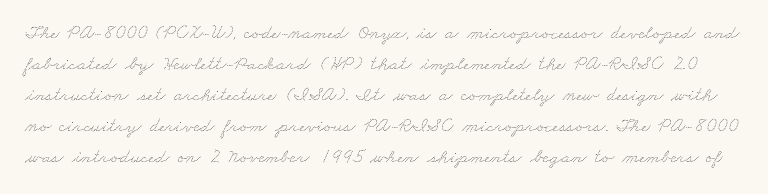
Q: Is the text bold? A: No.
Q: Is the text underlined? A: No.
Q: Is the spacing between letters normal or unusually wide? A: Normal.
Q: Is the spacing between lines tight, normal or loose? A: Normal.
